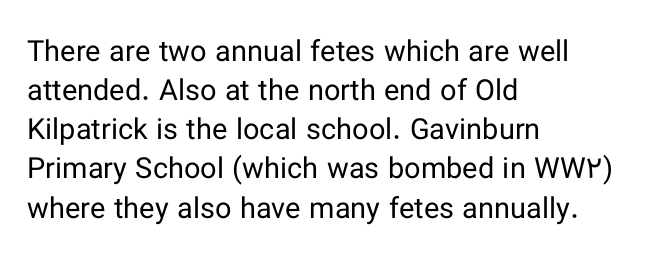
{"serif": "no", "italic": "no", "bold": "no", "weight": "regular", "width": "normal", "stroke_contrast": "low", "x_height": "medium", "monospaced": "no", "underline": "no", "align": "left", "line_spacing": "normal", "line_spacing_ratio": 1.35, "letter_spacing": "normal", "letter_spacing_em": 0.0, "glyph_px": 29}
